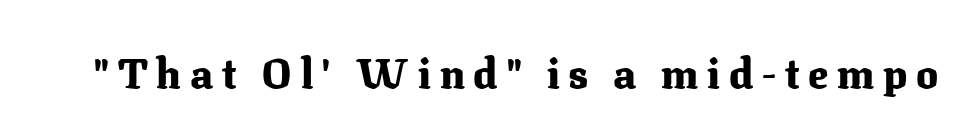
Q: Is the text bold? A: Yes.
Q: Is the text italic (slanted)? A: No, it is upright.
Q: Is the typeface a serif or a sans-serif typeface? A: Serif.
Q: Is the text underlined? A: No.
Q: Is the spacing between letters normal or unusually wide? A: Unusually wide.
Q: Width (condensed, normal, or wide)? A: Normal.
Q: Stroke contrast? A: Medium.
Q: x-height? A: Medium.
Q: Monospaced? A: No.
